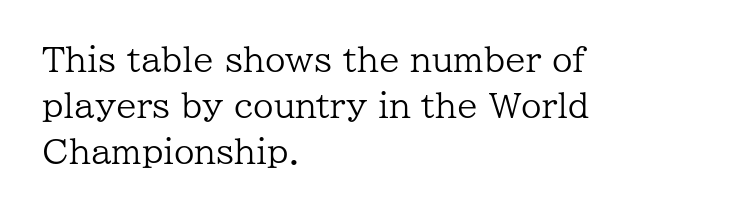
Q: Is the text bold? A: No.
Q: Is the text italic (slanted)? A: No, it is upright.
Q: Is the typeface a serif or a sans-serif typeface? A: Serif.
Q: Is the text underlined? A: No.
Q: How is the paragraph aligned? A: Left-aligned.
Q: Is the spacing between letters normal or unusually wide? A: Normal.
Q: Is the spacing between lines tight, normal or loose? A: Normal.
Q: Width (condensed, normal, or wide)? A: Normal.
Q: Stroke contrast? A: Low.
Q: x-height? A: Medium.
Q: Monospaced? A: No.
